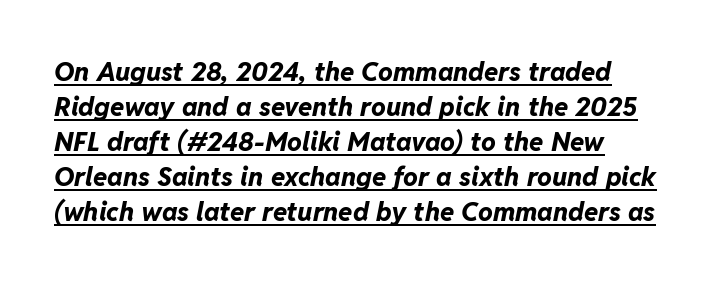
The image shows 26 px bold type, italic (leaning right); set normal line spacing (1.35x), normal letter spacing, underlined.
